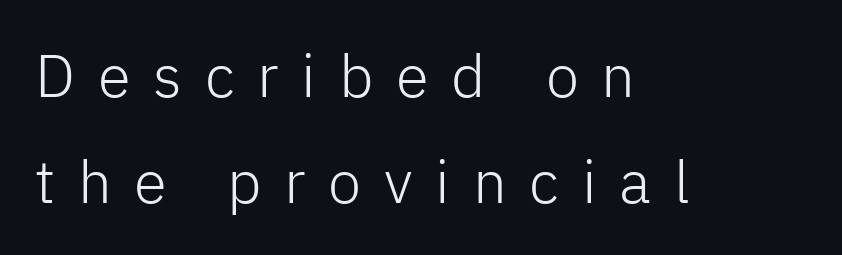
Q: Is the text bold? A: No.
Q: Is the text italic (slanted)? A: No, it is upright.
Q: Is the typeface a serif or a sans-serif typeface? A: Sans-serif.
Q: Is the text underlined? A: No.
Q: How is the paragraph aligned? A: Left-aligned.
Q: Is the spacing between letters normal or unusually wide? A: Unusually wide.
Q: Width (condensed, normal, or wide)? A: Normal.
Q: Stroke contrast? A: Low.
Q: x-height? A: Medium.
Q: Monospaced? A: No.
